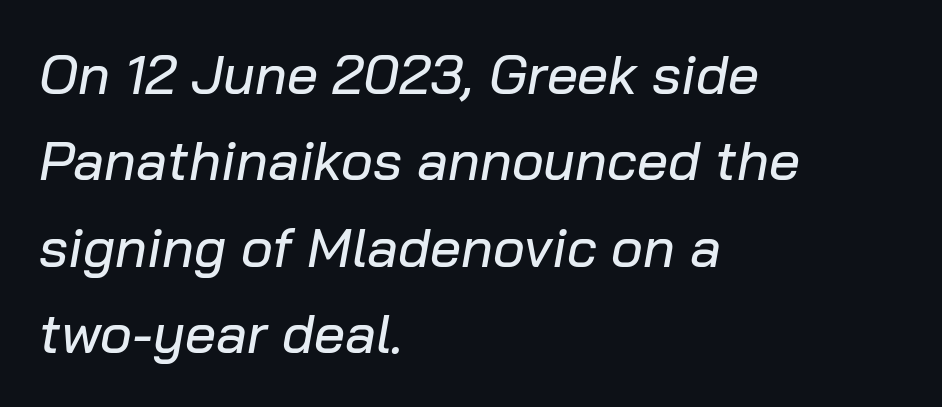
Q: Is the text italic (slanted)? A: Yes, it leans right by about 10 degrees.
Q: Is the text underlined? A: No.
Q: How is the paragraph aligned? A: Left-aligned.
Q: Is the spacing between letters normal or unusually wide? A: Normal.
Q: Is the spacing between lines tight, normal or loose? A: Normal.
Q: Width (condensed, normal, or wide)? A: Normal.
Q: Stroke contrast? A: Low.
Q: x-height? A: Medium.
Q: Monospaced? A: No.
